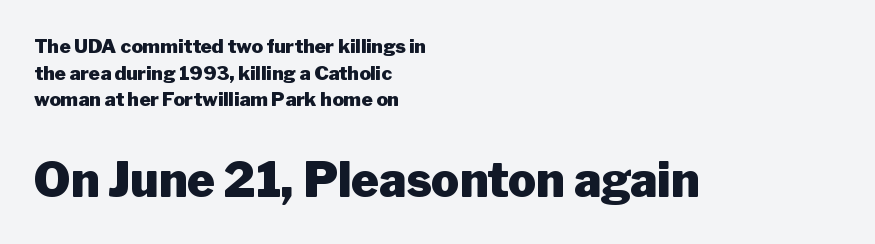
Quick note: interline space is typical. Is this a fixed-width face? No — the glyphs have proportional, varying widths. A clean baseline with only descenders dipping below it. The axis of the letterforms is exactly vertical. Inter-character spacing is left at the font's built-in metrics. On the weight axis this lands at bold, roughly 700.
